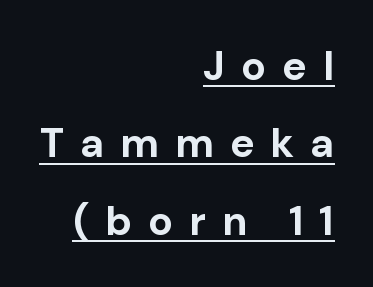
The image shows 41 px bold sans-serif type, upright; set right-aligned, line spacing 1.89x, unusually wide letter spacing (+0.39 em), underlined; low stroke contrast and a medium x-height.
